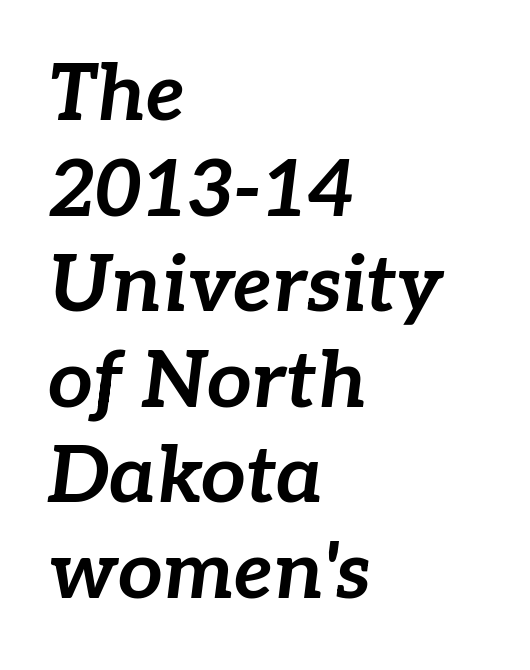
The image shows 79 px bold type, italic (leaning right); set left-aligned, line spacing 1.21x, normal letter spacing, not underlined; low stroke contrast and a medium x-height.
